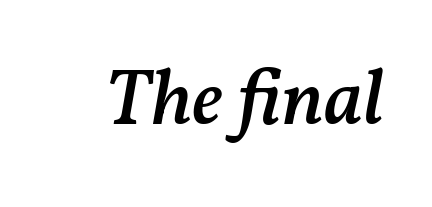
Q: Is the text bold? A: Semi-bold.
Q: Is the text italic (slanted)? A: Yes, it leans right by about 11 degrees.
Q: Is the text underlined? A: No.
Q: Is the spacing between letters normal or unusually wide? A: Normal.
Q: Width (condensed, normal, or wide)? A: Normal.
Q: Stroke contrast? A: Medium.
Q: x-height? A: Medium.
Q: Monospaced? A: No.
